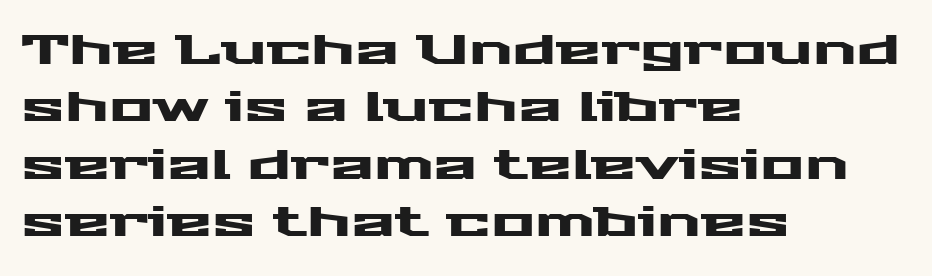
{"serif": "no", "italic": "no", "width": "wide", "stroke_contrast": "medium", "x_height": "medium", "monospaced": "no", "underline": "no", "align": "left", "line_spacing": "normal", "line_spacing_ratio": 1.4, "letter_spacing": "normal", "letter_spacing_em": 0.0, "glyph_px": 41}
